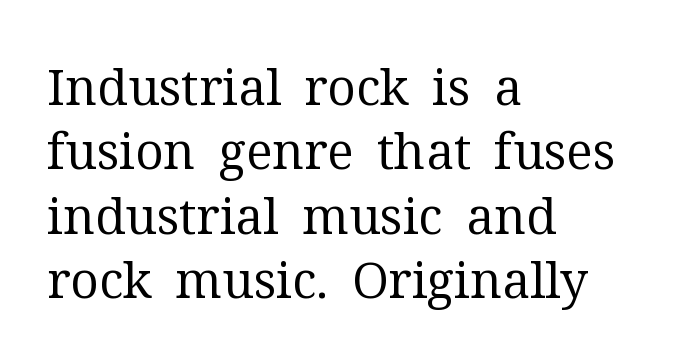
Q: Is the text bold? A: No.
Q: Is the text italic (slanted)? A: No, it is upright.
Q: Is the typeface a serif or a sans-serif typeface? A: Serif.
Q: Is the text underlined? A: No.
Q: How is the paragraph aligned? A: Left-aligned.
Q: Is the spacing between letters normal or unusually wide? A: Normal.
Q: Is the spacing between lines tight, normal or loose? A: Normal.
Q: Width (condensed, normal, or wide)? A: Normal.
Q: Stroke contrast? A: Medium.
Q: x-height? A: Medium.
Q: Monospaced? A: No.
